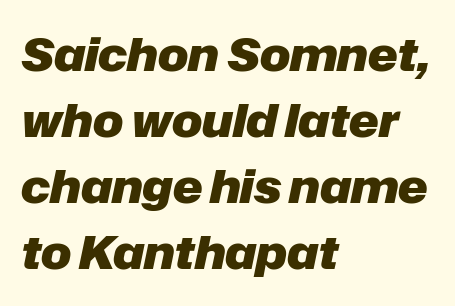
{"italic": "yes", "lean": "right", "slant_degrees": 12, "bold": "yes", "weight": "heavy", "width": "normal", "stroke_contrast": "low", "x_height": "medium", "monospaced": "no", "underline": "no", "align": "left", "line_spacing": "normal", "line_spacing_ratio": 1.47, "letter_spacing": "normal", "letter_spacing_em": 0.0, "glyph_px": 45}
